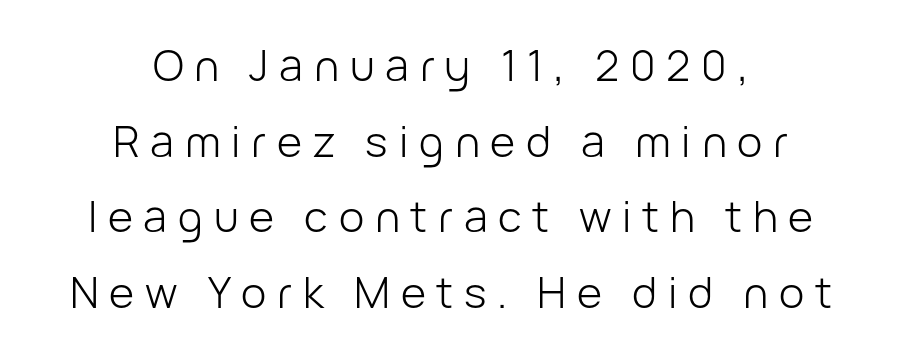
The image shows 43 px light sans-serif type, upright; set centered, line spacing 1.76x, unusually wide letter spacing (+0.25 em), not underlined; low stroke contrast and a medium x-height.
